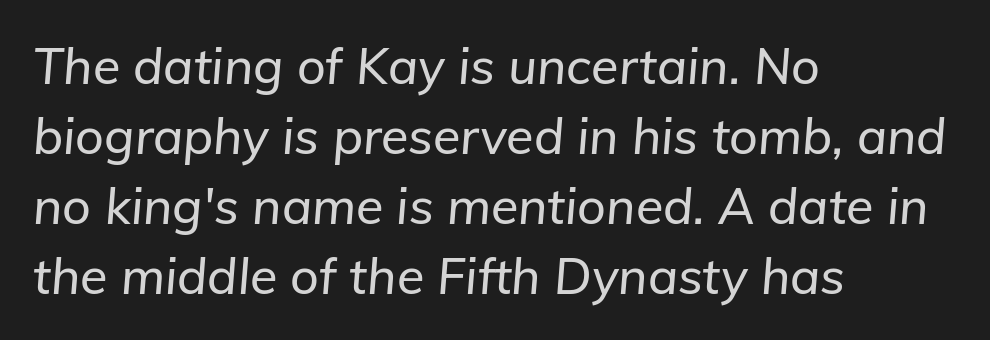
{"italic": "yes", "lean": "right", "slant_degrees": 5, "width": "normal", "stroke_contrast": "low", "x_height": "medium", "monospaced": "no", "underline": "no", "align": "left", "line_spacing": "normal", "line_spacing_ratio": 1.4, "letter_spacing": "normal", "letter_spacing_em": 0.0, "glyph_px": 50}
